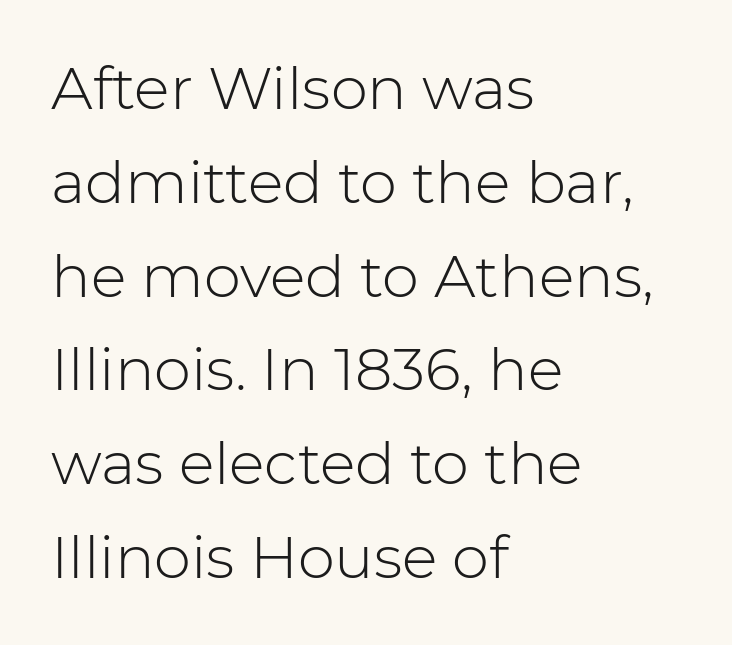
Q: Is the text bold? A: No.
Q: Is the text italic (slanted)? A: No, it is upright.
Q: Is the typeface a serif or a sans-serif typeface? A: Sans-serif.
Q: Is the text underlined? A: No.
Q: How is the paragraph aligned? A: Left-aligned.
Q: Is the spacing between letters normal or unusually wide? A: Normal.
Q: Is the spacing between lines tight, normal or loose? A: Normal.
Q: Width (condensed, normal, or wide)? A: Normal.
Q: Stroke contrast? A: Low.
Q: x-height? A: Medium.
Q: Monospaced? A: No.
